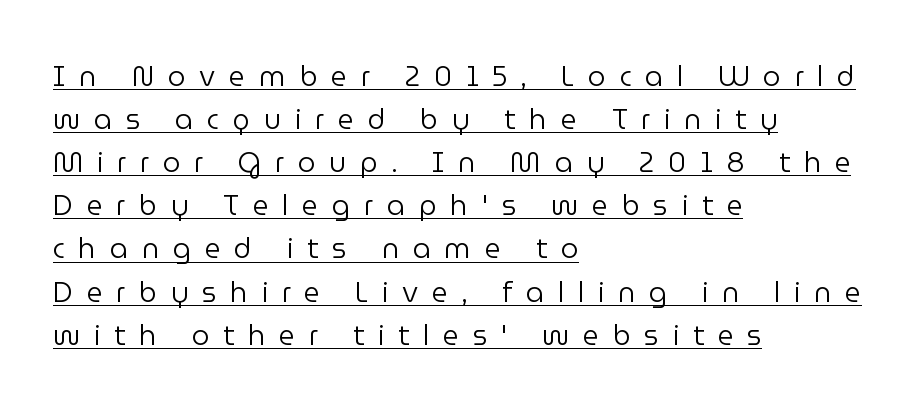
Q: Is the text bold? A: No.
Q: Is the text italic (slanted)? A: No, it is upright.
Q: Is the typeface a serif or a sans-serif typeface? A: Sans-serif.
Q: Is the text underlined? A: Yes.
Q: How is the paragraph aligned? A: Left-aligned.
Q: Is the spacing between letters normal or unusually wide? A: Unusually wide.
Q: Is the spacing between lines tight, normal or loose? A: Normal.
Q: Width (condensed, normal, or wide)? A: Normal.
Q: Stroke contrast? A: Low.
Q: x-height? A: Medium.
Q: Monospaced? A: No.
